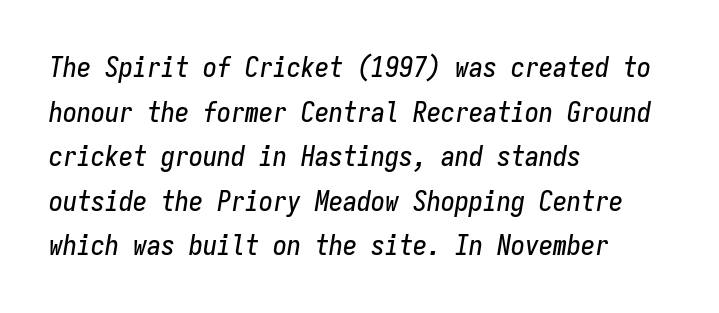
The image shows 28 px condensed type, italic (leaning right), monospaced; set left-aligned, normal line spacing (1.59x), normal letter spacing, not underlined; low stroke contrast and a medium x-height.
